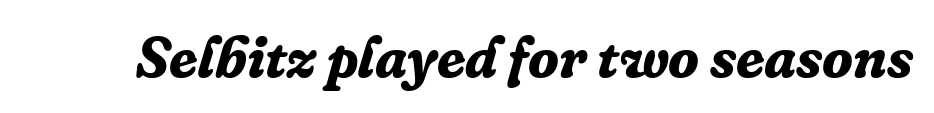
Caption: standard tracking, unaltered. To sum up the face: it has serifs. The glyphs have the mass of a bold cut. This is oblique type, the kind used for emphasis or titles. Note the varied advance widths — an 'i' is clearly narrower than an 'm'.
